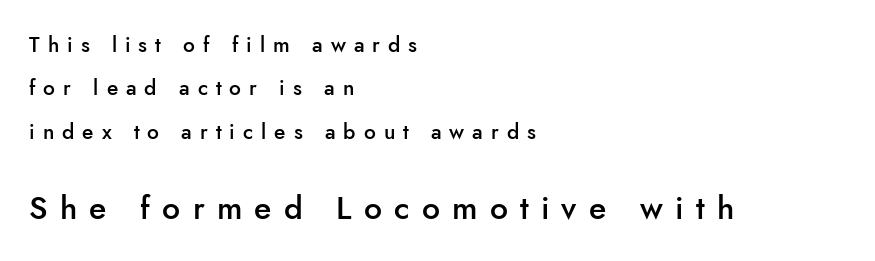
Q: Is the text bold? A: Semi-bold.
Q: Is the text italic (slanted)? A: No, it is upright.
Q: Is the typeface a serif or a sans-serif typeface? A: Sans-serif.
Q: Is the text underlined? A: No.
Q: How is the paragraph aligned? A: Left-aligned.
Q: Is the spacing between letters normal or unusually wide? A: Unusually wide.
Q: Is the spacing between lines tight, normal or loose? A: Loose.
Q: Which block of text is set in a larger size, the first (top) or the second (bottom)? A: The second (bottom) one.
Q: Width (condensed, normal, or wide)? A: Normal.
Q: Stroke contrast? A: Low.
Q: x-height? A: Small.
Q: Monospaced? A: No.
